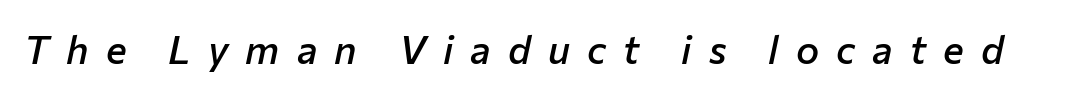
These lines carry some extra weight — a demibold, not a full bold. The text carries the slant typical of an italic or oblique font. Words float on clear page, feet unadorned. Loose tracking; the words dissolve into strings of separated letters.
